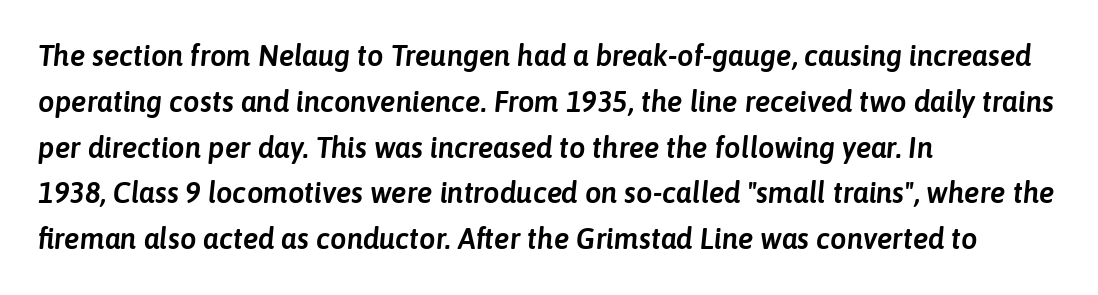
The setting favours the left margin, as ordinary paragraphs usually do. Is this a fixed-width face? No — the glyphs have proportional, varying widths. Glance below the letters and you will spot only blank space. This rendering leaves character spacing at its baseline value. Summary of vertical rhythm: regular, with standard interline spacing.
